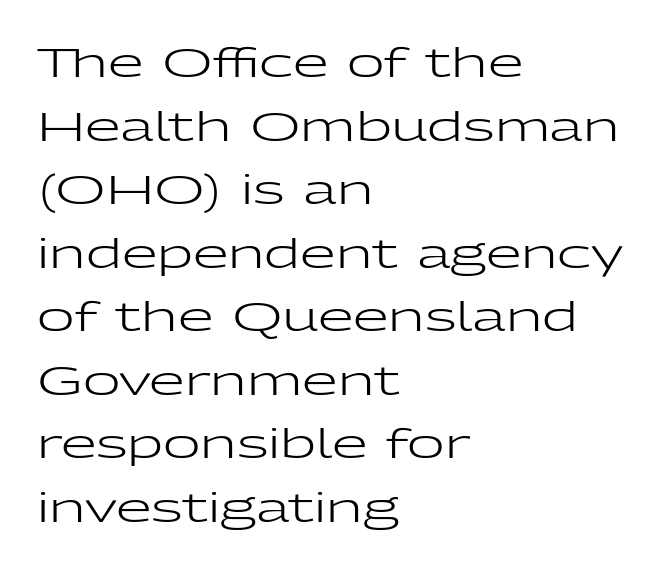
The image shows 41 px regular-weight, wide sans-serif type, upright; set left-aligned, normal line spacing (1.55x), normal letter spacing, not underlined; low stroke contrast and a medium x-height.
